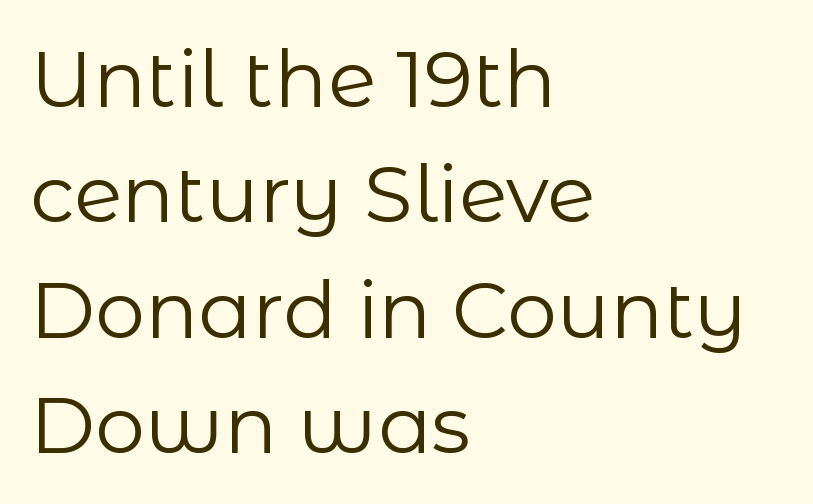
The image shows 79 px regular-weight sans-serif type, upright; set left-aligned, normal line spacing (1.46x), normal letter spacing, not underlined; low stroke contrast and a medium x-height.
